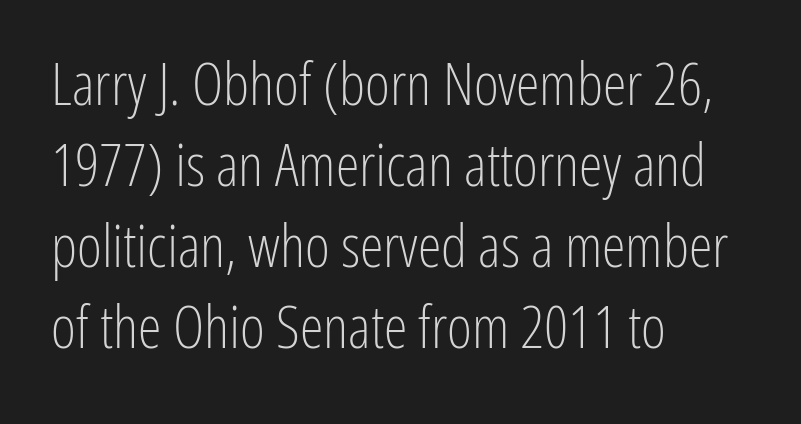
Line spacing here is normal. Does the type have serifs? No, each stem ends abruptly. The space beneath each line is pristine and unruled. A light-to-regular cut is what we see here. The text block is weighted toward the left margin, trailing off unevenly rightward.
